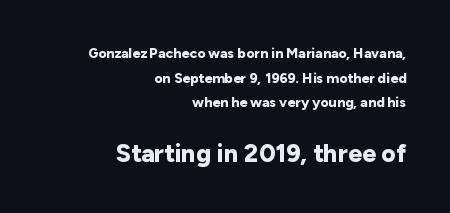
A typesetter would mark this as roman, not italic. Layout note: lines flush right. The words here are not underlined. In this sample the second text group is rendered at the bigger scale. A dark, heavy texture on the line: the type is bold.
